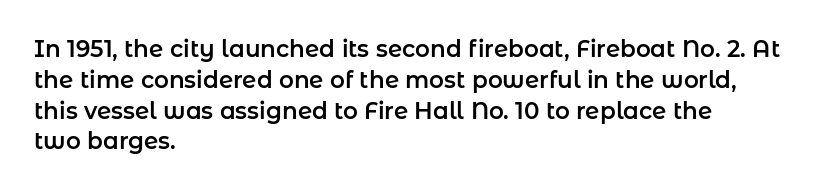
{"italic": "no", "underline": "no", "align": "left", "line_spacing": "normal", "line_spacing_ratio": 1.34, "letter_spacing": "normal", "letter_spacing_em": 0.0, "glyph_px": 23}
